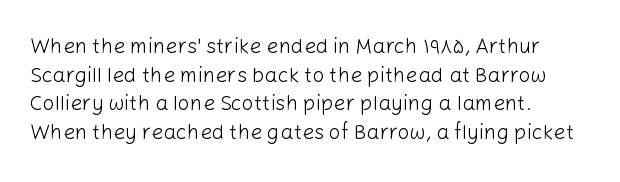
Line beginnings align vertically; line endings do not. Whoever set this chose a conventional vertical rhythm. Stroke mass is kept to a normal reading level or below. Nobody touched the tracking dial on this one.
